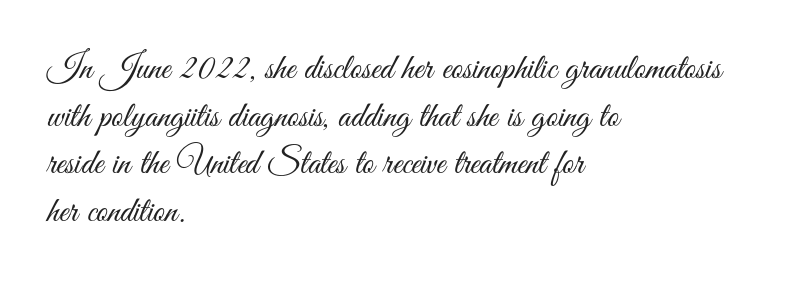
The image shows 36 px light, condensed sans-serif type; set left-aligned, normal line spacing (1.32x), normal letter spacing, not underlined; medium stroke contrast and a small x-height.
